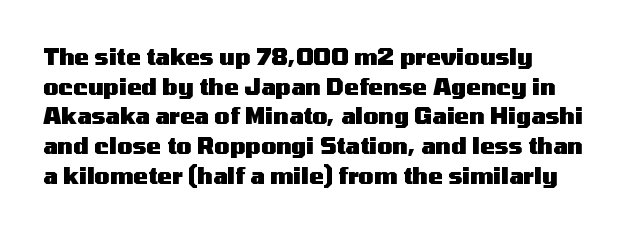
{"italic": "no", "bold": "yes", "underline": "no", "align": "left", "line_spacing": "normal", "line_spacing_ratio": 1.35, "letter_spacing": "normal", "letter_spacing_em": 0.0, "glyph_px": 22}
